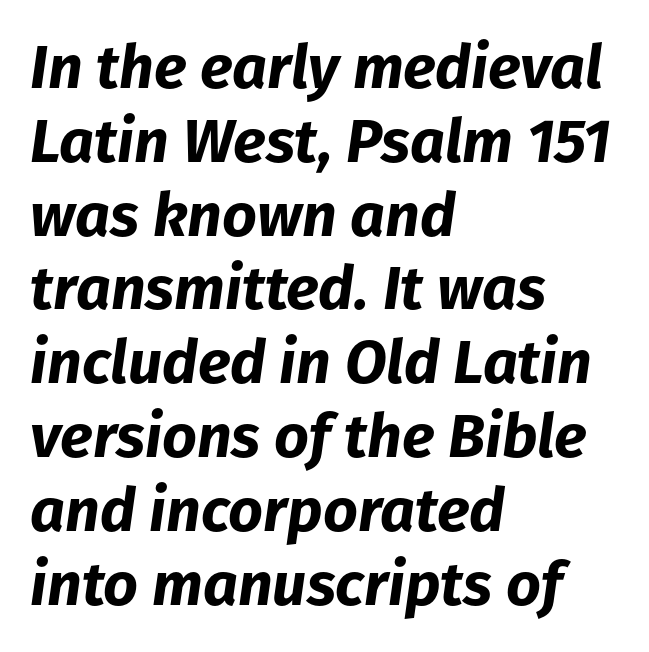
Each line starts at the same left margin while the right side varies. The strokes are fattened all the way to bold. Would a proofreader flag this as italicized? Yes. Is the letter spacing exaggerated? No — it looks like the ordinary default. This sample has the flowing, uneven cadence of proportional lettering. Has an underline been added? It has not.
